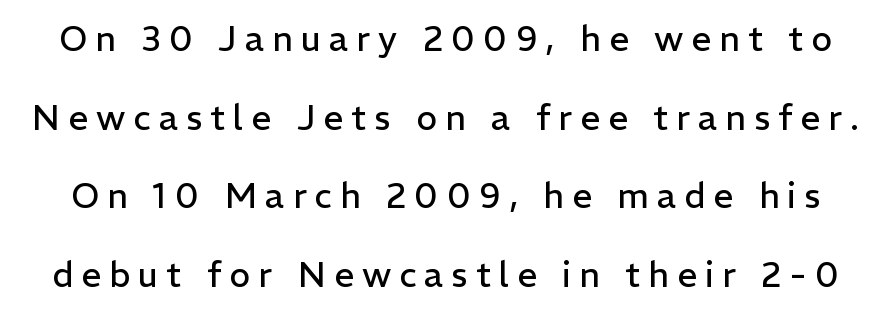
Q: Is the text bold? A: No.
Q: Is the text italic (slanted)? A: No, it is upright.
Q: Is the typeface a serif or a sans-serif typeface? A: Sans-serif.
Q: Is the text underlined? A: No.
Q: Is the spacing between letters normal or unusually wide? A: Unusually wide.
Q: Is the spacing between lines tight, normal or loose? A: Loose.
Q: Width (condensed, normal, or wide)? A: Normal.
Q: Stroke contrast? A: Low.
Q: x-height? A: Medium.
Q: Monospaced? A: No.
